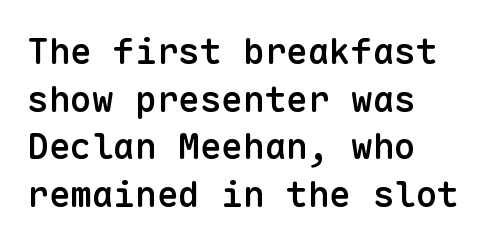
{"serif": "no", "italic": "no", "bold": "semi", "weight": "semibold", "width": "normal", "stroke_contrast": "low", "x_height": "medium", "monospaced": "yes", "underline": "no", "align": "left", "line_spacing": "normal", "line_spacing_ratio": 1.32, "letter_spacing": "normal", "letter_spacing_em": 0.0, "glyph_px": 36}
